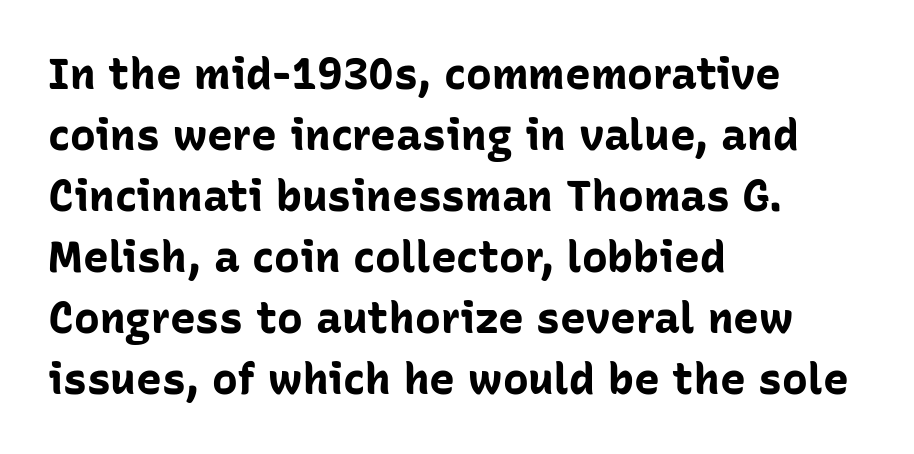
Q: Is the text bold? A: Yes.
Q: Is the text italic (slanted)? A: No, it is upright.
Q: Is the typeface a serif or a sans-serif typeface? A: Sans-serif.
Q: Is the text underlined? A: No.
Q: How is the paragraph aligned? A: Left-aligned.
Q: Is the spacing between letters normal or unusually wide? A: Normal.
Q: Is the spacing between lines tight, normal or loose? A: Normal.
Q: Width (condensed, normal, or wide)? A: Normal.
Q: Stroke contrast? A: Low.
Q: x-height? A: Medium.
Q: Monospaced? A: No.
